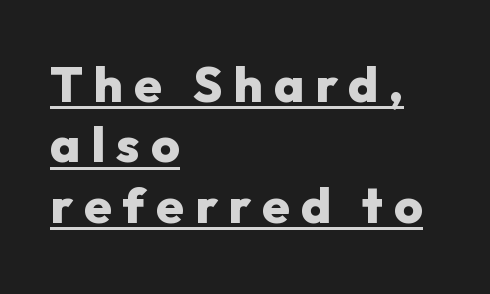
{"serif": "no", "italic": "no", "bold": "yes", "weight": "heavy", "width": "normal", "stroke_contrast": "low", "x_height": "medium", "monospaced": "no", "underline": "yes", "align": "left", "line_spacing_ratio": 1.21, "letter_spacing": "wide", "letter_spacing_em": 0.22, "glyph_px": 50}
